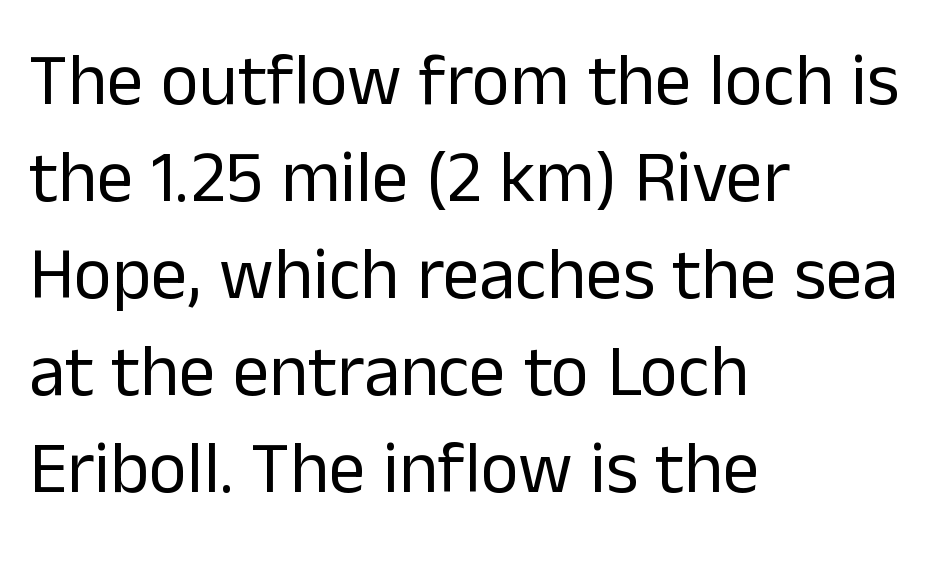
Proportional: the letters do not fall into vertical columns. No feet cap the strokes, marking this as sans-serif type. Students, observe: this is what conventionally led text looks like. Posture: straight, roman, zero tilt.
